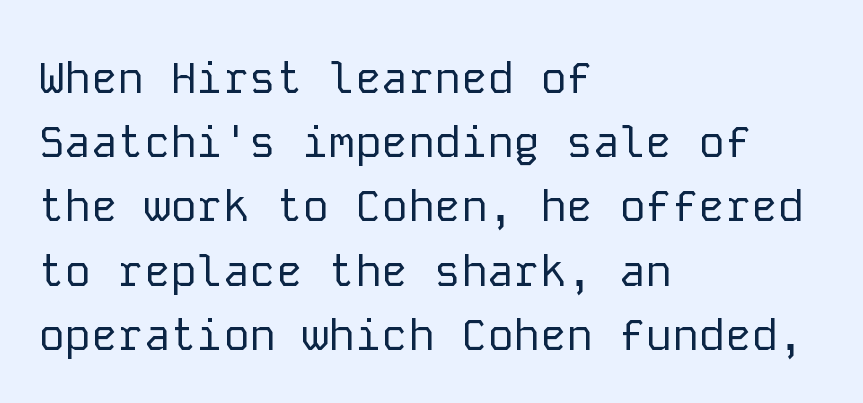
Q: Is the text bold? A: No.
Q: Is the text italic (slanted)? A: No, it is upright.
Q: Is the typeface a serif or a sans-serif typeface? A: Sans-serif.
Q: Is the text underlined? A: No.
Q: How is the paragraph aligned? A: Left-aligned.
Q: Is the spacing between letters normal or unusually wide? A: Normal.
Q: Is the spacing between lines tight, normal or loose? A: Normal.
Q: Width (condensed, normal, or wide)? A: Normal.
Q: Stroke contrast? A: Low.
Q: x-height? A: Medium.
Q: Monospaced? A: Yes.
